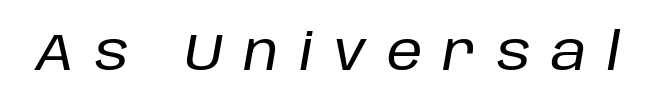
Q: Is the text italic (slanted)? A: Yes, it leans right by about 10 degrees.
Q: Is the text underlined? A: No.
Q: Is the spacing between letters normal or unusually wide? A: Unusually wide.
Q: Width (condensed, normal, or wide)? A: Normal.
Q: Stroke contrast? A: Low.
Q: x-height? A: Large.
Q: Monospaced? A: No.
